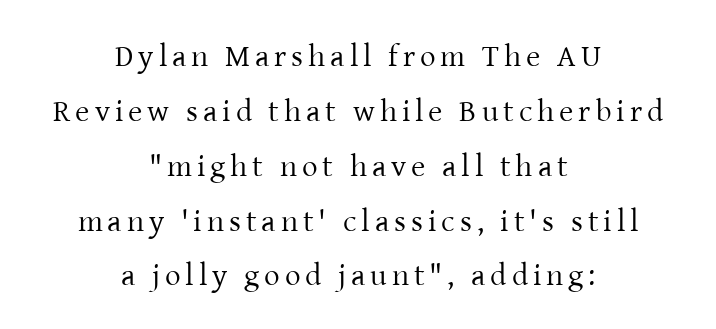
The image shows 31 px regular-weight serif type, upright; set centered, line spacing 1.77x, not underlined; low stroke contrast and a medium x-height.
